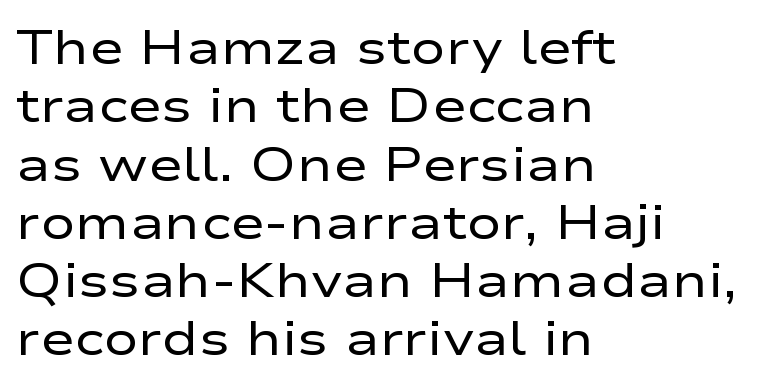
These lines keep a tight, regular rhythm from letter to letter. The paragraph shown leans on its left margin. The glyphs in this specimen are sans serif. It's the straight-up-and-down kind of type.
